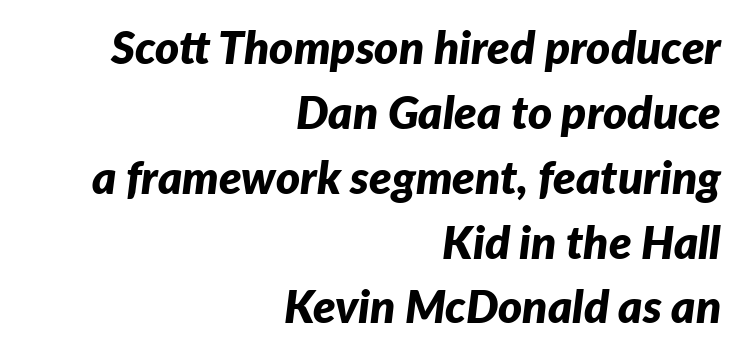
{"italic": "yes", "lean": "right", "slant_degrees": 7, "bold": "yes", "weight": "bold", "width": "normal", "stroke_contrast": "low", "x_height": "medium", "monospaced": "no", "underline": "no", "align": "right", "line_spacing": "normal", "line_spacing_ratio": 1.41, "letter_spacing": "normal", "letter_spacing_em": 0.0, "glyph_px": 46}
